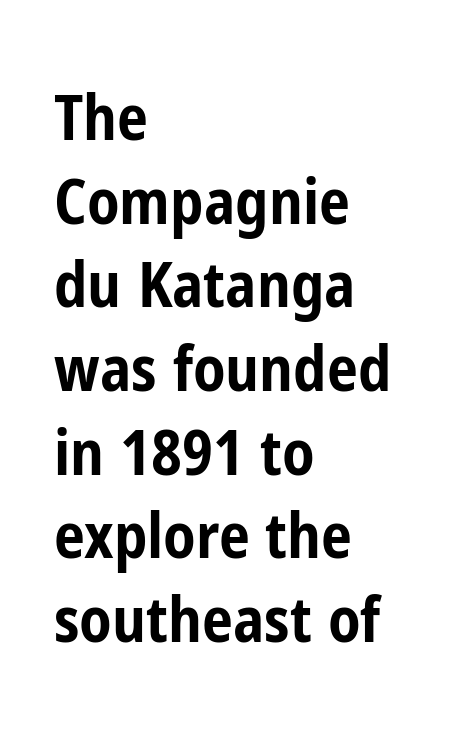
{"serif": "no", "italic": "no", "bold": "yes", "weight": "bold", "width": "condensed", "stroke_contrast": "low", "x_height": "medium", "monospaced": "no", "underline": "no", "align": "left", "line_spacing": "normal", "line_spacing_ratio": 1.35, "letter_spacing": "normal", "letter_spacing_em": 0.0, "glyph_px": 62}
